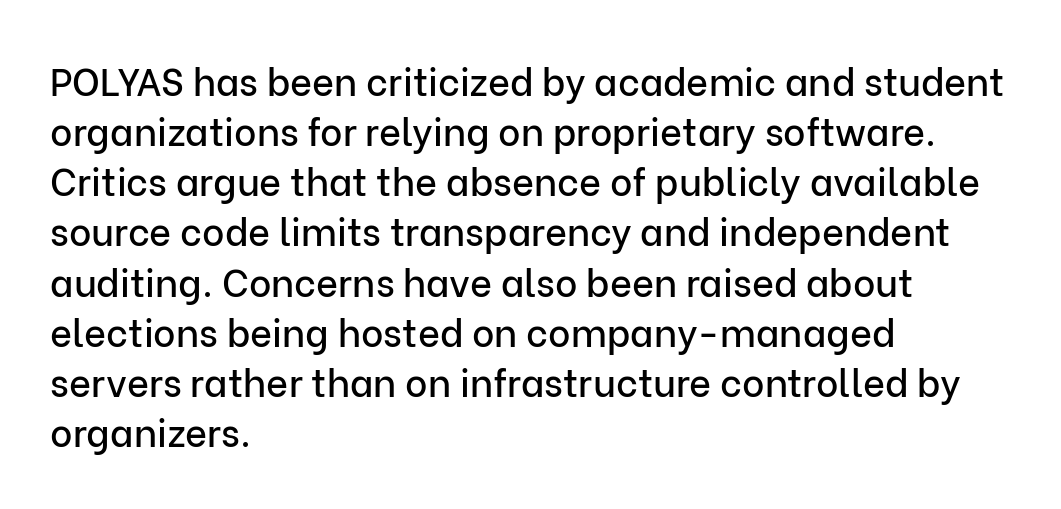
{"serif": "no", "italic": "no", "width": "normal", "stroke_contrast": "low", "x_height": "medium", "monospaced": "no", "underline": "no", "align": "left", "line_spacing": "normal", "line_spacing_ratio": 1.32, "letter_spacing": "normal", "letter_spacing_em": 0.0, "glyph_px": 38}
